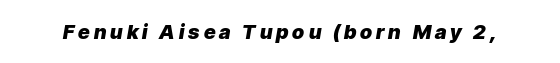
Q: Is the text bold? A: Yes.
Q: Is the text italic (slanted)? A: Yes, it leans right by about 9 degrees.
Q: Is the text underlined? A: No.
Q: Is the spacing between letters normal or unusually wide? A: Unusually wide.
